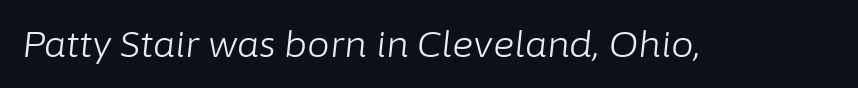
The image shows 36 px light type, italic (leaning right); set normal letter spacing, not underlined; low stroke contrast and a medium x-height.
